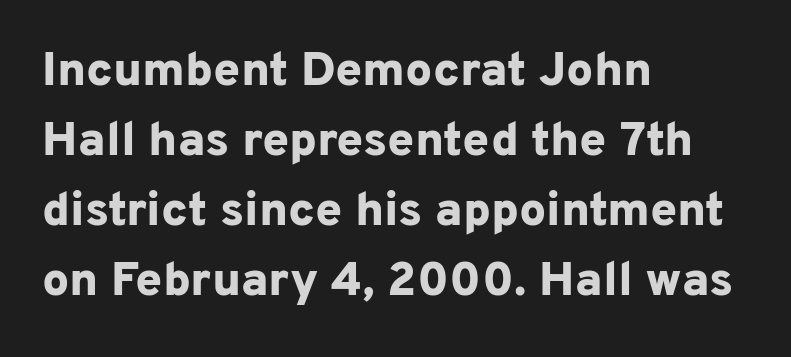
The image shows 48 px bold sans-serif type, upright; set left-aligned, normal line spacing (1.46x), normal letter spacing, not underlined; low stroke contrast and a medium x-height.
